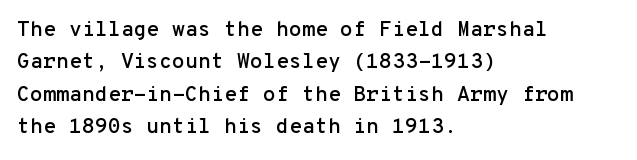
{"italic": "no", "underline": "no", "align": "left", "line_spacing": "normal", "line_spacing_ratio": 1.54, "letter_spacing": "normal", "letter_spacing_em": 0.0, "glyph_px": 21}
